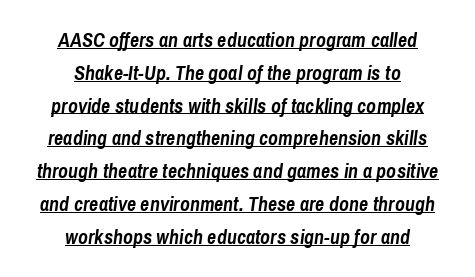
Default kerning and tracking; the words read as compact shapes. Whoever set this chose a conventional vertical rhythm. In CSS terms this would be text-align: center. Notice how the stems are inclined rather than vertical — that's the hallmark of italics. Underlined type.
